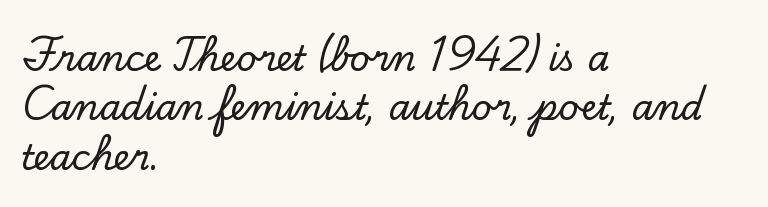
The lines are quadded left. Observe the ordinary spacing: letters are neighbours, not strangers. This sample has the flowing, uneven cadence of proportional lettering. The space between consecutive lines is moderate.
